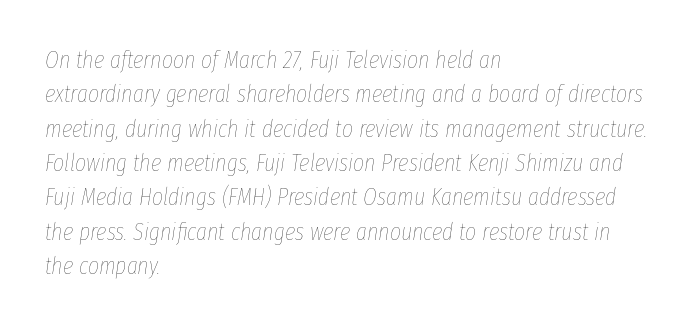
The image shows 24 px text type, italic (leaning right); set left-aligned, normal line spacing (1.43x), normal letter spacing, not underlined.
